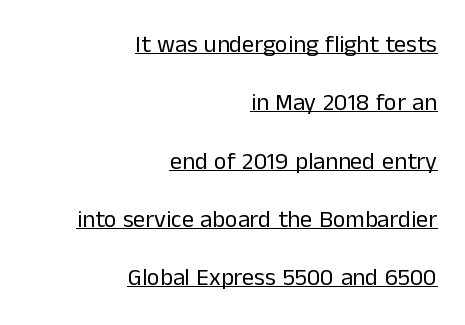
The image shows 24 px text type, upright; set right-aligned, loose line spacing (2.43x), normal letter spacing, underlined.
